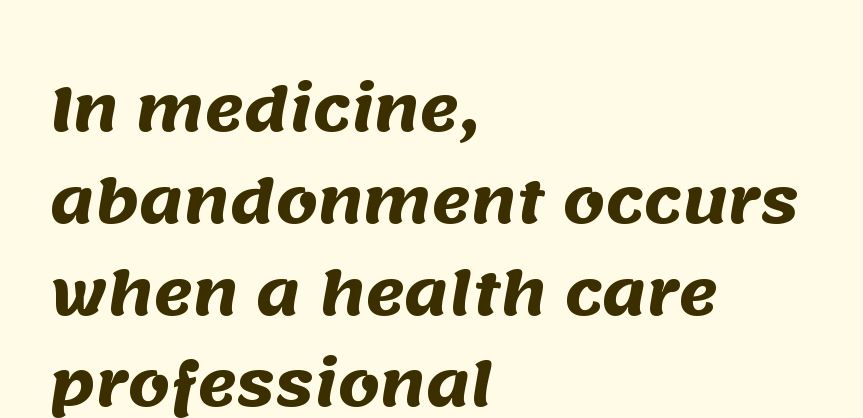
The image shows 60 px heavy sans-serif type; set left-aligned, normal line spacing (1.53x), normal letter spacing, not underlined; medium stroke contrast and a large x-height.
